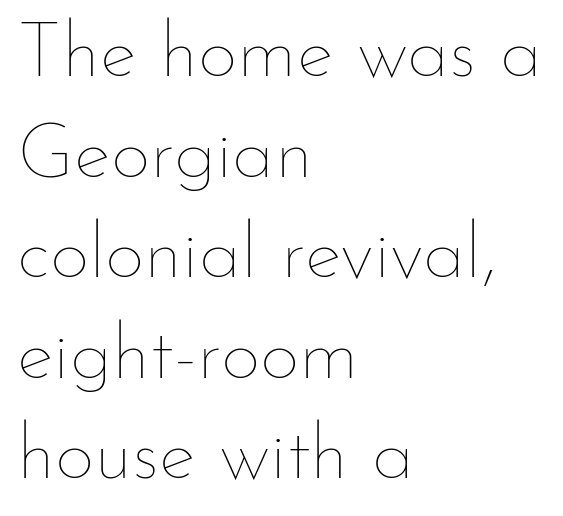
Weight: in the light-to-regular range. Quick note: underline off. Every stem runs plumb, perpendicular to the baseline. Is there much room between lines? A standard amount, neither cramped nor airy. A typesetter would call this proportional, since set widths differ per character.
